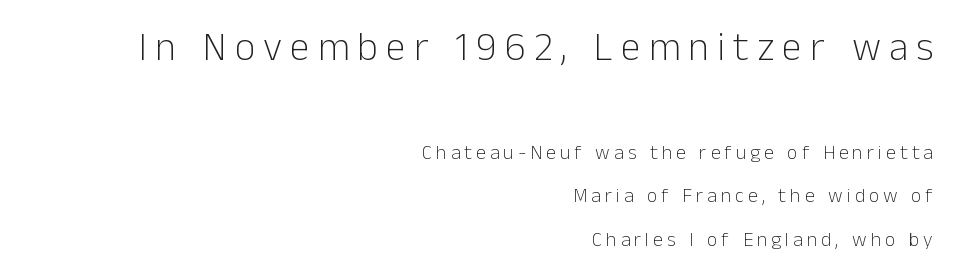
{"serif": "no", "italic": "no", "bold": "no", "weight": "light", "width": "normal", "stroke_contrast": "low", "x_height": "medium", "monospaced": "no", "underline": "no", "align": "right", "line_spacing": "loose", "line_spacing_ratio": 2.17, "letter_spacing": "wide", "letter_spacing_em": 0.2, "larger_block": "first", "size_ratio": 2.0, "glyph_px": 40}
